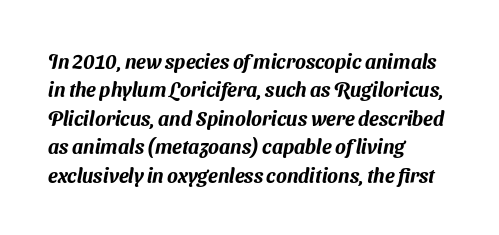
{"underline": "no", "align": "left", "line_spacing": "normal", "line_spacing_ratio": 1.42, "letter_spacing": "normal", "letter_spacing_em": 0.0, "glyph_px": 20}
